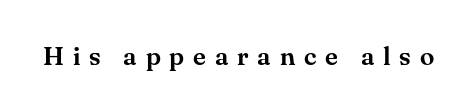
Q: Is the text italic (slanted)? A: No, it is upright.
Q: Is the text underlined? A: No.
Q: Is the spacing between letters normal or unusually wide? A: Unusually wide.
